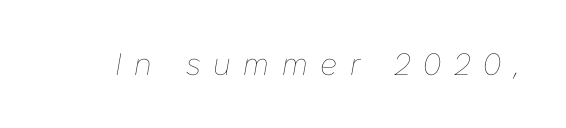
Q: Is the text bold? A: No.
Q: Is the text italic (slanted)? A: Yes, it leans right by about 10 degrees.
Q: Is the text underlined? A: No.
Q: Is the spacing between letters normal or unusually wide? A: Unusually wide.
Q: Width (condensed, normal, or wide)? A: Normal.
Q: Stroke contrast? A: Low.
Q: x-height? A: Medium.
Q: Monospaced? A: No.
